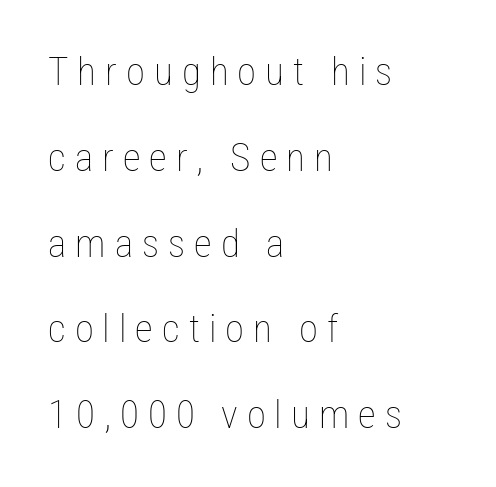
{"italic": "no", "bold": "no", "weight": "thin", "width": "condensed", "stroke_contrast": "low", "x_height": "medium", "monospaced": "no", "underline": "no", "align": "left", "line_spacing": "loose", "line_spacing_ratio": 2.2, "letter_spacing": "wide", "letter_spacing_em": 0.23, "glyph_px": 39}
